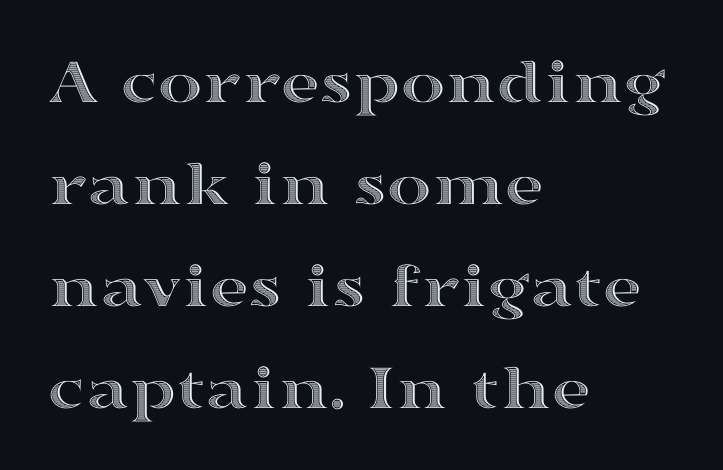
Q: Is the text italic (slanted)? A: No, it is upright.
Q: Is the text underlined? A: No.
Q: How is the paragraph aligned? A: Left-aligned.
Q: Is the spacing between letters normal or unusually wide? A: Normal.
Q: Is the spacing between lines tight, normal or loose? A: Normal.
Q: Width (condensed, normal, or wide)? A: Wide.
Q: x-height? A: Medium.
Q: Monospaced? A: No.
